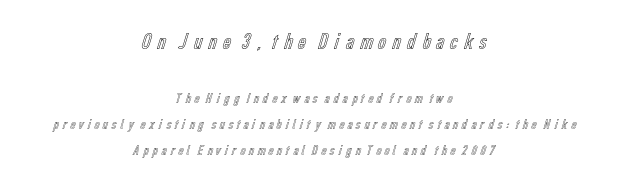
Clear beneath every line of the passage. In this sample the first text group is rendered at the bigger scale. The lines in this sample share a center point and differ in where they start and stop.
